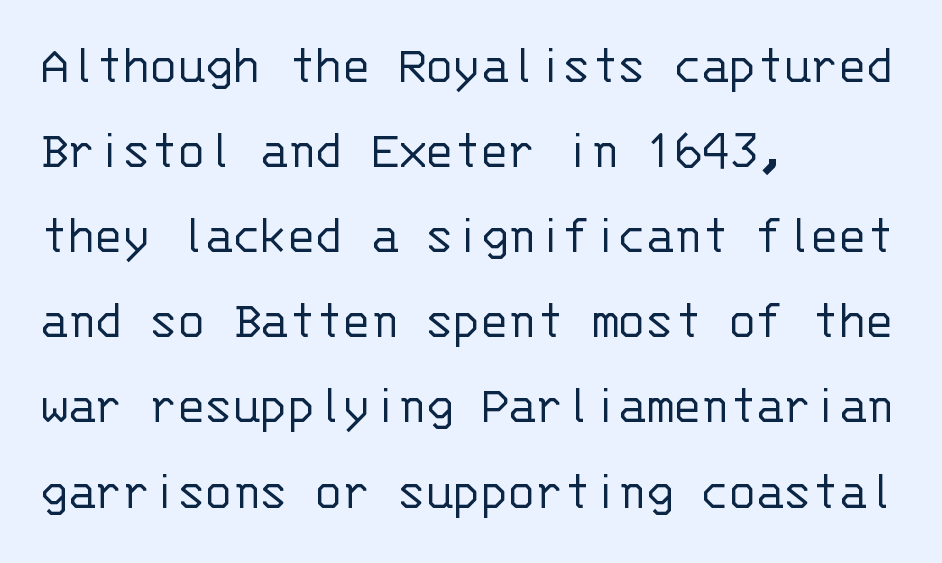
The image shows 56 px light sans-serif type, upright, monospaced; set left-aligned, normal line spacing (1.52x), normal letter spacing, not underlined; low stroke contrast and a large x-height.
